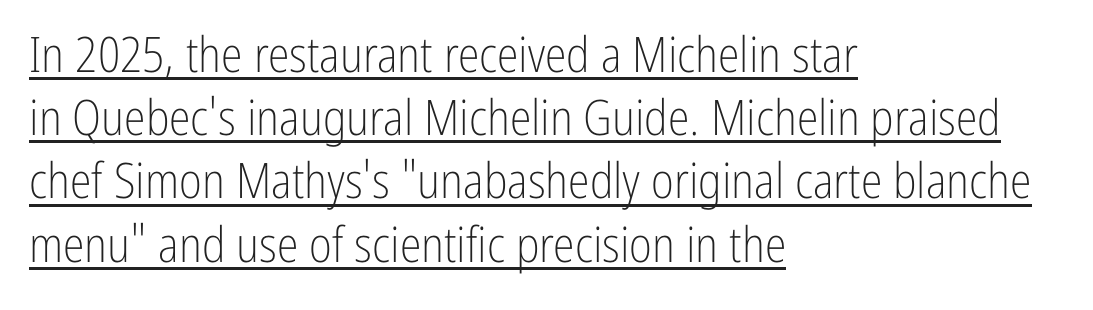
{"serif": "no", "italic": "no", "bold": "no", "weight": "light", "width": "condensed", "stroke_contrast": "low", "x_height": "medium", "monospaced": "no", "underline": "yes", "align": "left", "line_spacing": "normal", "line_spacing_ratio": 1.29, "letter_spacing": "normal", "letter_spacing_em": 0.0, "glyph_px": 49}
